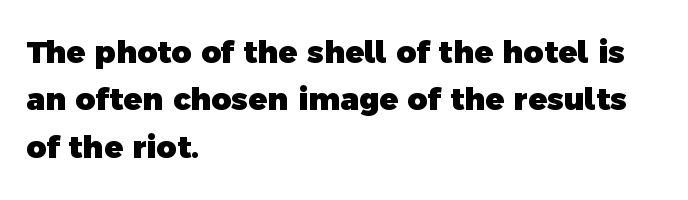
{"serif": "no", "bold": "yes", "weight": "heavy", "width": "normal", "x_height": "medium", "monospaced": "no", "underline": "no", "align": "left", "line_spacing": "normal", "line_spacing_ratio": 1.53, "letter_spacing": "normal", "letter_spacing_em": 0.0, "glyph_px": 31}
